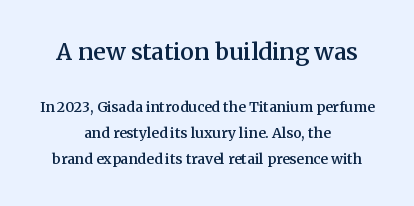
Q: Is the text bold? A: Semi-bold.
Q: Is the text italic (slanted)? A: No, it is upright.
Q: Is the text underlined? A: No.
Q: How is the paragraph aligned? A: Centered.
Q: Is the spacing between letters normal or unusually wide? A: Normal.
Q: Which block of text is set in a larger size, the first (top) or the second (bottom)? A: The first (top) one.
